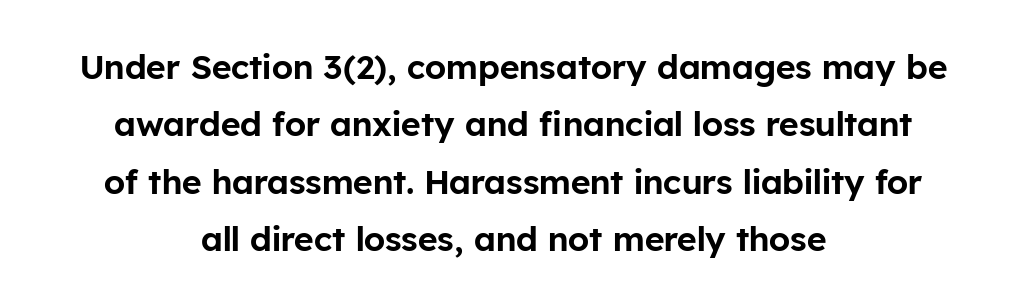
{"serif": "no", "italic": "no", "width": "normal", "stroke_contrast": "low", "x_height": "medium", "monospaced": "no", "underline": "no", "align": "center", "line_spacing": "normal", "line_spacing_ratio": 1.69, "letter_spacing": "normal", "letter_spacing_em": 0.0, "glyph_px": 34}
